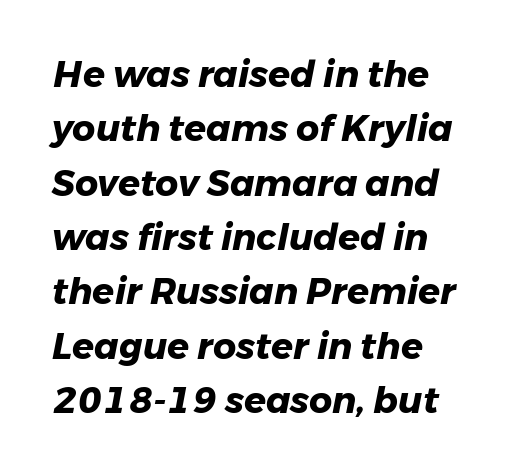
Tracking here is standard; glyphs follow each other at the usual distance. The face used here is proportionally spaced, like ordinary book or web type. The typography opts for an oblique posture over an upright one. Quick note: underline off. Horizontal alignment here is leftward, the default for most running prose. The space between consecutive lines is moderate.
